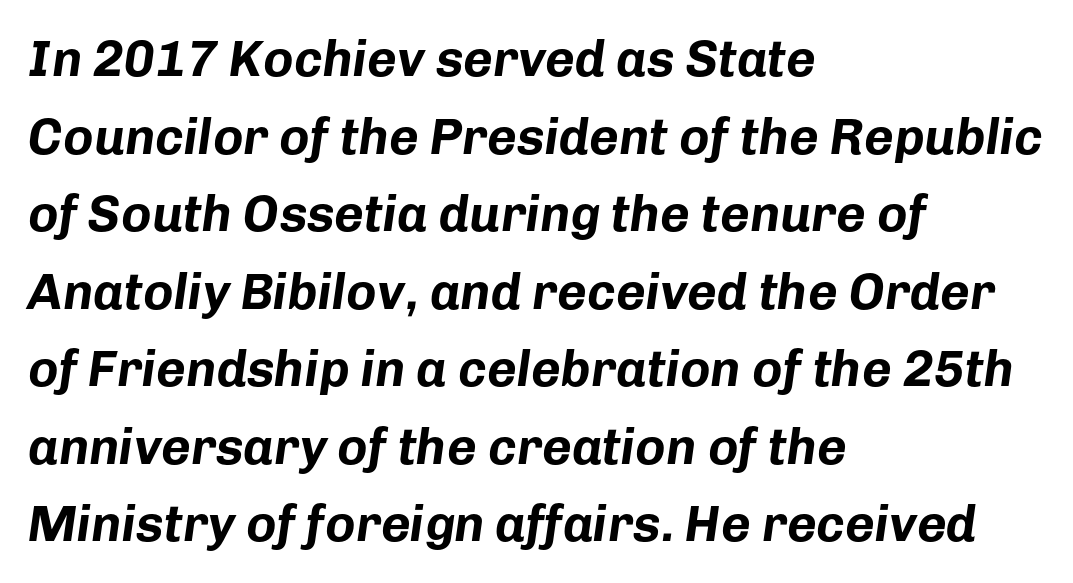
{"italic": "yes", "lean": "right", "slant_degrees": 8, "bold": "yes", "weight": "bold", "width": "normal", "stroke_contrast": "low", "x_height": "medium", "monospaced": "no", "underline": "no", "align": "left", "line_spacing": "normal", "line_spacing_ratio": 1.52, "letter_spacing": "normal", "letter_spacing_em": 0.0, "glyph_px": 51}
